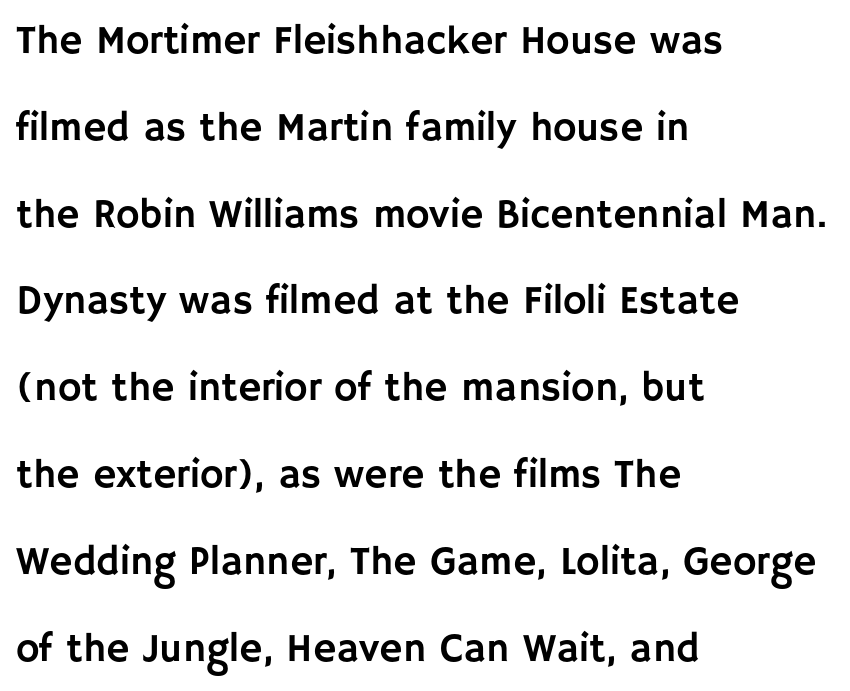
The image shows 40 px sans-serif type, upright; set left-aligned, loose line spacing (2.17x), normal letter spacing, not underlined; low stroke contrast and a large x-height.
